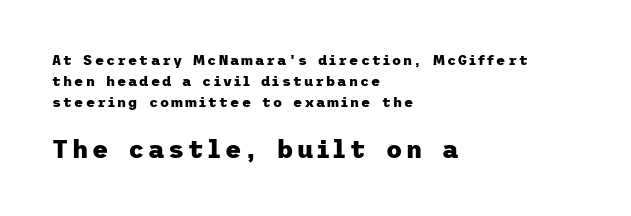
Q: Is the text bold? A: Yes.
Q: Is the text italic (slanted)? A: No, it is upright.
Q: Is the text underlined? A: No.
Q: How is the paragraph aligned? A: Left-aligned.
Q: Is the spacing between lines tight, normal or loose? A: Normal.
Q: Which block of text is set in a larger size, the first (top) or the second (bottom)? A: The second (bottom) one.
